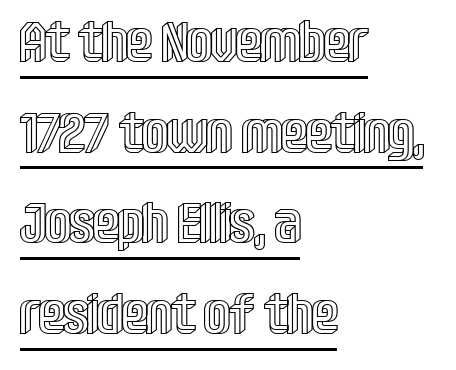
The image shows 57 px condensed type, upright; set left-aligned, normal line spacing (1.59x), normal letter spacing, underlined; a large x-height.
